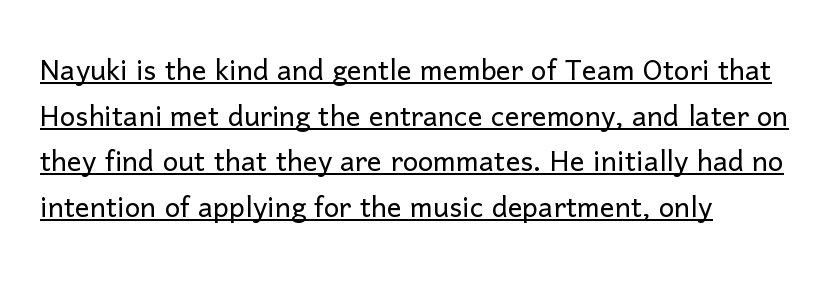
The paragraph shown leans on its left margin. In terms of letterspacing, this is plain default setting. The specimen includes a rule beneath the text block's lines. Note the varied advance widths — an 'i' is clearly narrower than an 'm'.
